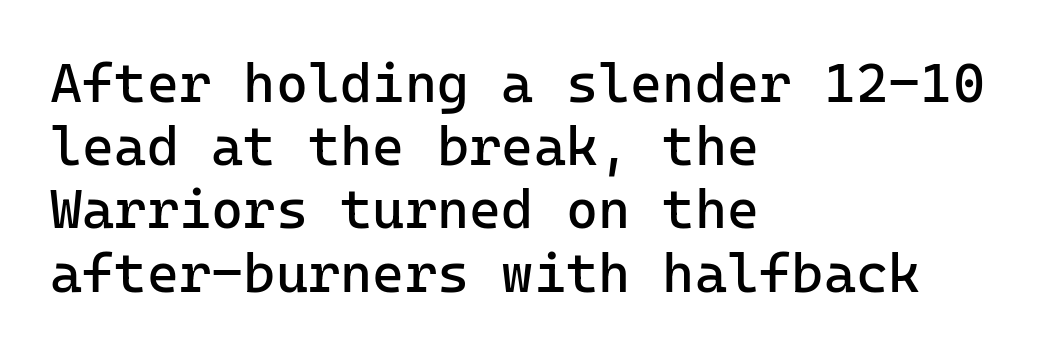
{"serif": "no", "italic": "no", "bold": "no", "weight": "regular", "width": "normal", "stroke_contrast": "low", "x_height": "medium", "monospaced": "yes", "underline": "no", "align": "left", "line_spacing": "tight", "line_spacing_ratio": 1.15, "letter_spacing": "normal", "letter_spacing_em": 0.0, "glyph_px": 55}
